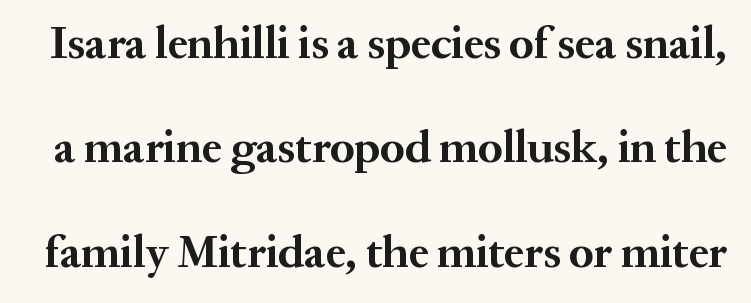
{"serif": "yes", "italic": "no", "bold": "yes", "weight": "bold", "width": "normal", "stroke_contrast": "medium", "x_height": "medium", "monospaced": "no", "underline": "no", "line_spacing": "loose", "line_spacing_ratio": 2.32, "letter_spacing": "normal", "letter_spacing_em": 0.0, "glyph_px": 45}
